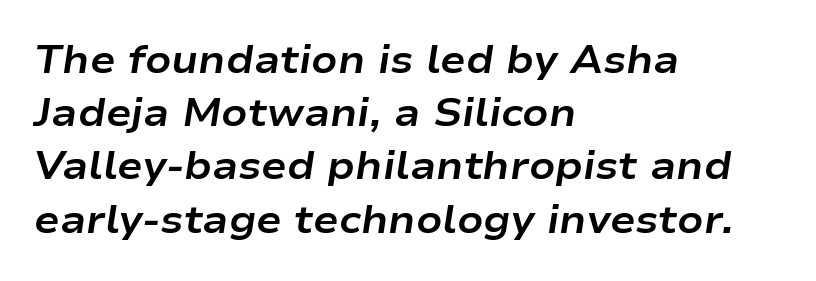
The image shows 38 px bold, wide type, italic (leaning right); set left-aligned, normal line spacing (1.4x), normal letter spacing, not underlined; low stroke contrast and a medium x-height.
